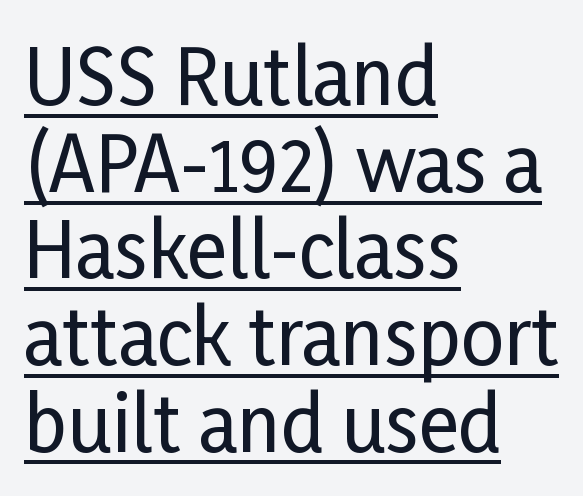
The image shows 76 px condensed sans-serif type, upright; set left-aligned, tight line spacing (1.14x), normal letter spacing, underlined; low stroke contrast and a medium x-height.
